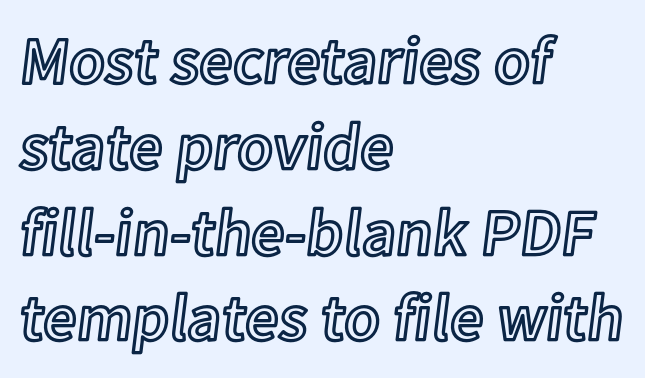
This sample is left-justified, so line endings fall wherever the words run out. Descender tails drop into unmarked territory. Line spacing here is normal.
